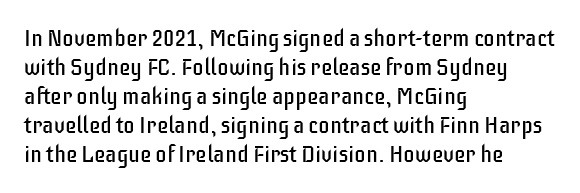
The image shows 23 px text type, upright; set left-aligned, normal line spacing (1.26x), normal letter spacing, not underlined.
